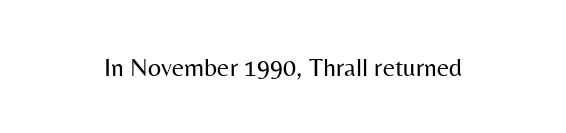
A roman cut, with each character standing at attention. Decoration check: the copy has no underline. The gaps between neighbouring characters are ordinary and unremarkable. Bold? No — there's no thickening of the strokes.
